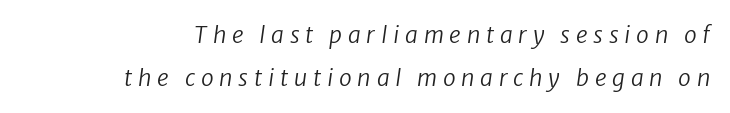
If you drew a line through each stem, it would be angled. Is the stroke heavy? The answer is a plain regular-or-lighter. Nobody drew a line under any word here. This sample uses expanded letter spacing, leaving extra air between glyphs.
